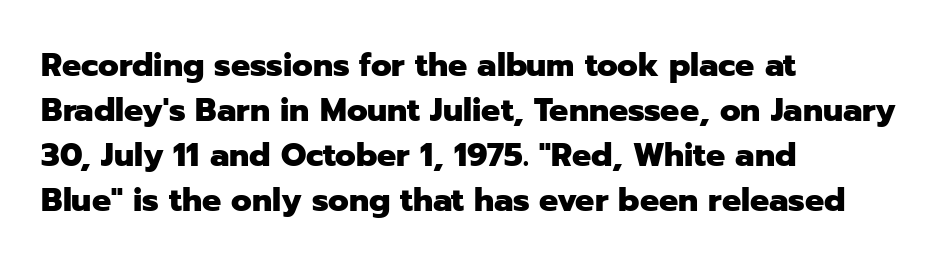
The image shows 32 px heavy sans-serif type, upright; set left-aligned, normal line spacing (1.41x), normal letter spacing, not underlined; low stroke contrast and a medium x-height.
